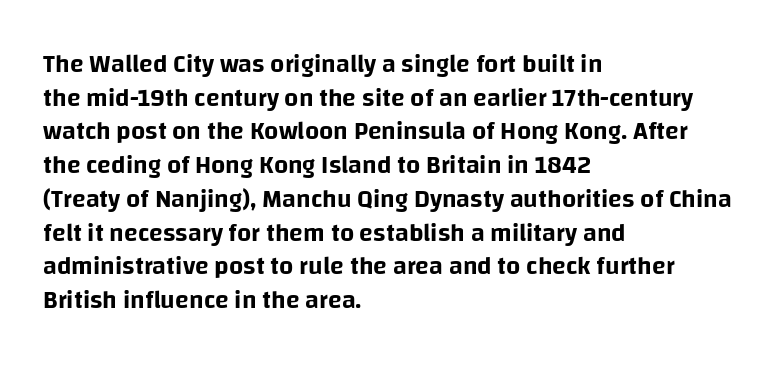
Q: Is the text italic (slanted)? A: No, it is upright.
Q: Is the text underlined? A: No.
Q: How is the paragraph aligned? A: Left-aligned.
Q: Is the spacing between letters normal or unusually wide? A: Normal.
Q: Is the spacing between lines tight, normal or loose? A: Normal.
